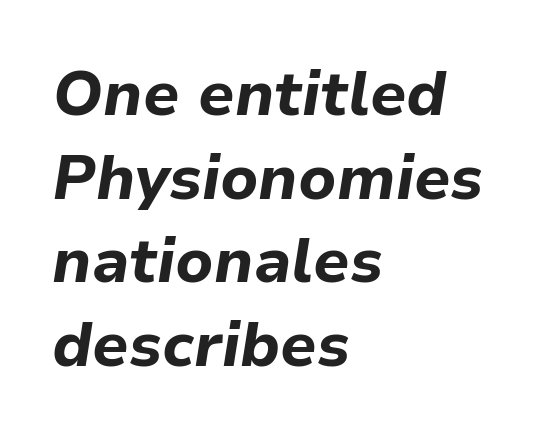
Characters follow at the spacing the type designer built in. A classic flush-left, rag-right setting is used for this passage. Slant detected: the letters are inclined. Is this a fixed-width face? No — the glyphs have proportional, varying widths. Strong, thick strokes mark this as bold type.
